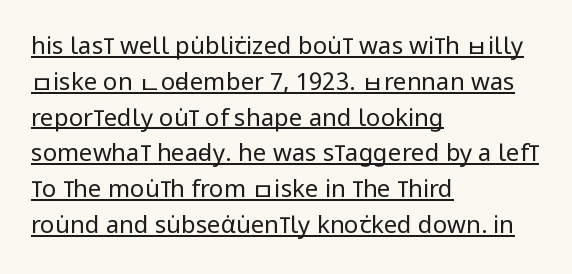
The space between consecutive lines is moderate. Typeset ragged right — the left edge is the straight one. It's the straight-up-and-down kind of type. There is no visible air inserted between adjacent glyphs.
